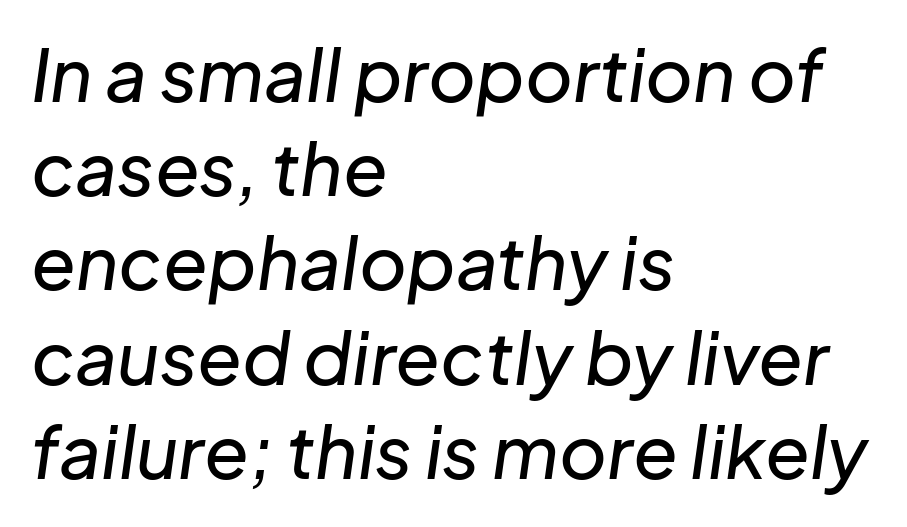
The image shows 73 px text type, italic (leaning right); set left-aligned, normal line spacing (1.29x), normal letter spacing, not underlined; low stroke contrast and a medium x-height.
